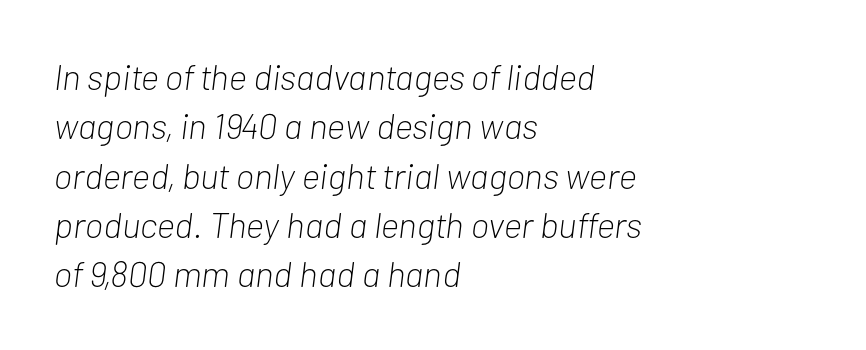
Q: Is the text bold? A: No.
Q: Is the text italic (slanted)? A: Yes, it leans right by about 7 degrees.
Q: Is the text underlined? A: No.
Q: How is the paragraph aligned? A: Left-aligned.
Q: Is the spacing between letters normal or unusually wide? A: Normal.
Q: Is the spacing between lines tight, normal or loose? A: Normal.
Q: Width (condensed, normal, or wide)? A: Condensed.
Q: Stroke contrast? A: Low.
Q: x-height? A: Medium.
Q: Monospaced? A: No.
